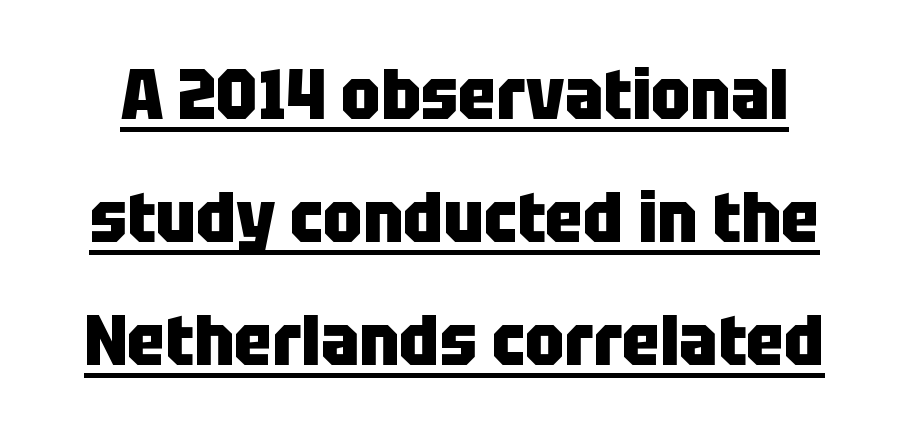
Q: Is the text bold? A: Yes.
Q: Is the text italic (slanted)? A: No, it is upright.
Q: Is the typeface a serif or a sans-serif typeface? A: Sans-serif.
Q: Is the text underlined? A: Yes.
Q: Is the spacing between letters normal or unusually wide? A: Normal.
Q: Width (condensed, normal, or wide)? A: Condensed.
Q: Stroke contrast? A: Low.
Q: x-height? A: Large.
Q: Monospaced? A: No.
